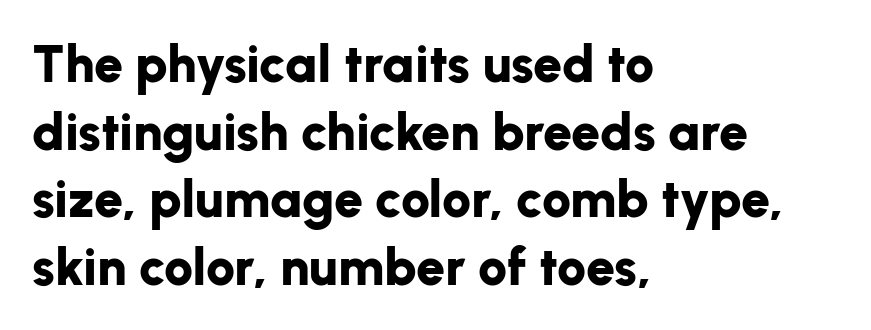
Q: Is the text bold? A: Yes.
Q: Is the text italic (slanted)? A: No, it is upright.
Q: Is the typeface a serif or a sans-serif typeface? A: Sans-serif.
Q: Is the text underlined? A: No.
Q: How is the paragraph aligned? A: Left-aligned.
Q: Is the spacing between letters normal or unusually wide? A: Normal.
Q: Is the spacing between lines tight, normal or loose? A: Normal.
Q: Width (condensed, normal, or wide)? A: Normal.
Q: Stroke contrast? A: Low.
Q: x-height? A: Medium.
Q: Monospaced? A: No.
